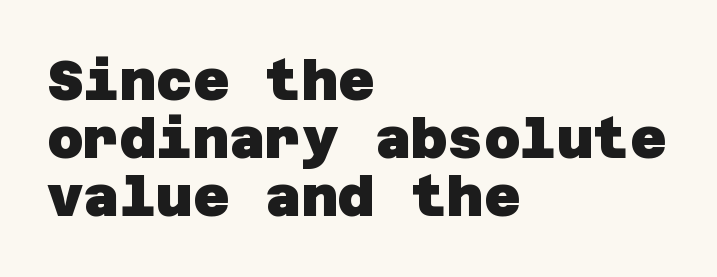
{"serif": "no", "bold": "yes", "weight": "heavy", "width": "normal", "stroke_contrast": "low", "x_height": "large", "underline": "no", "align": "left", "line_spacing": "tight", "line_spacing_ratio": 1.04, "letter_spacing": "normal", "letter_spacing_em": 0.0, "glyph_px": 56}
